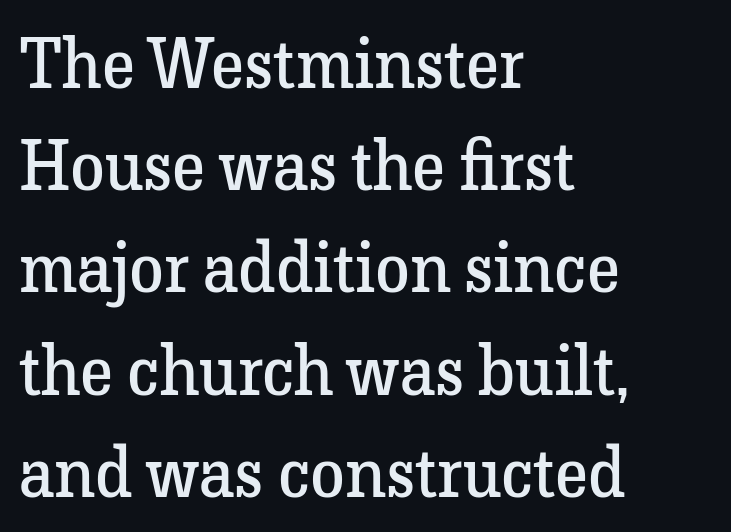
Q: Is the text bold? A: No.
Q: Is the text italic (slanted)? A: No, it is upright.
Q: Is the typeface a serif or a sans-serif typeface? A: Serif.
Q: Is the text underlined? A: No.
Q: How is the paragraph aligned? A: Left-aligned.
Q: Is the spacing between letters normal or unusually wide? A: Normal.
Q: Is the spacing between lines tight, normal or loose? A: Normal.
Q: Width (condensed, normal, or wide)? A: Normal.
Q: Stroke contrast? A: Low.
Q: x-height? A: Medium.
Q: Monospaced? A: No.
